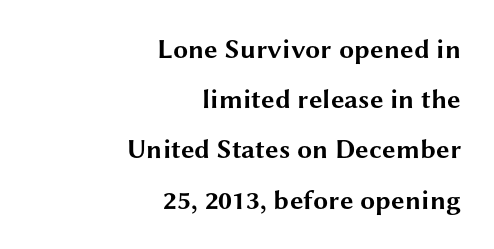
Style check: upright. The lines in this sample share a right terminus and differ only in where they begin. Descender tails drop into unmarked territory. Each word holds together tightly as a unit, with standard inter-letter gaps.
